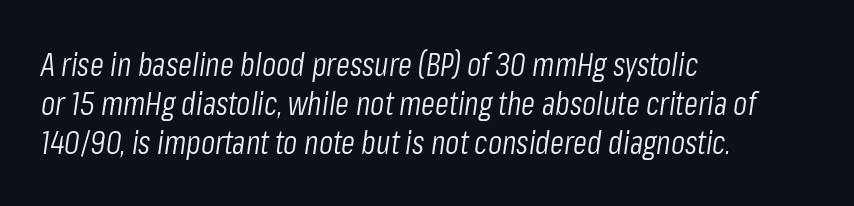
The image shows 32 px light, condensed type, italic (leaning right); set left-aligned, line spacing 1.22x, normal letter spacing, not underlined; low stroke contrast and a medium x-height.
